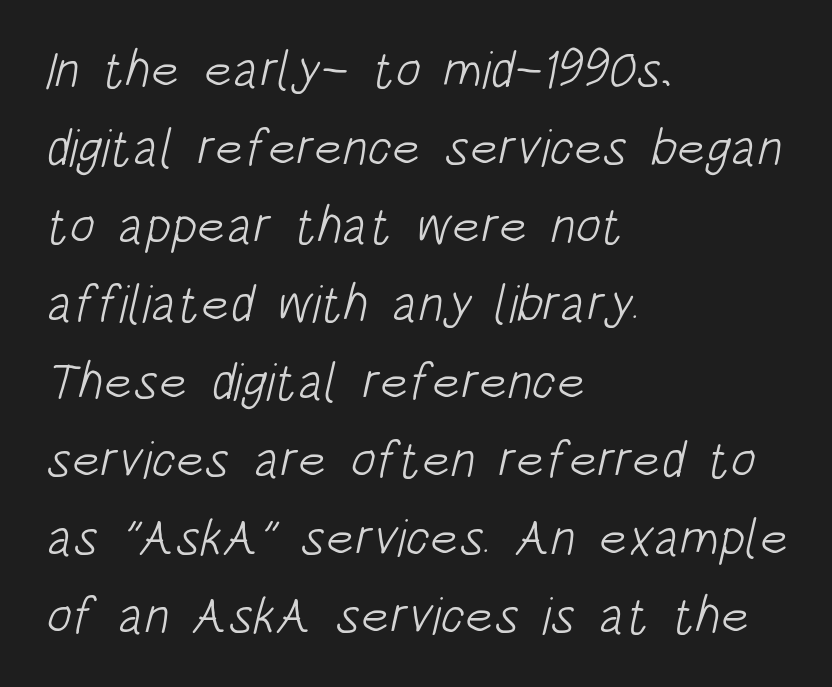
Each word holds together tightly as a unit, with standard inter-letter gaps. Rows of type keep a routine distance in the vertical direction. Bold? No — there's no thickening of the strokes. Serif or sans? Sans — the stroke terminals are bare. Which margin do the lines hug? The left one — the right edge is uneven. Rule under the text: the space is simply empty.
